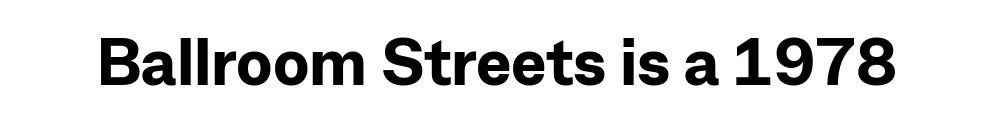
{"serif": "no", "italic": "no", "bold": "yes", "weight": "bold", "width": "normal", "stroke_contrast": "low", "x_height": "medium", "monospaced": "no", "underline": "no", "letter_spacing": "normal", "letter_spacing_em": 0.0, "glyph_px": 66}
